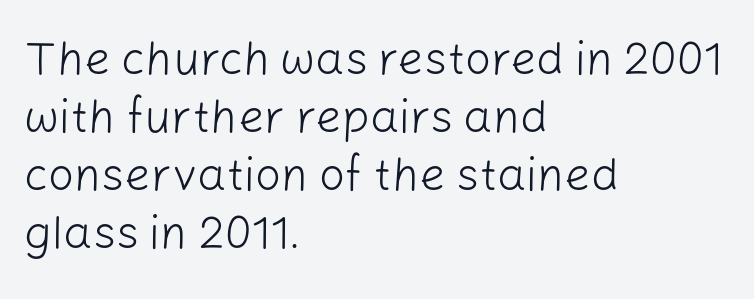
The passage shown is not bold in any degree. Examine the stroke ends and you'll find no serifs. The ragged edge is on the right, which tells us the setting is flush left. Rows of type keep a routine distance in the vertical direction. The string is rendered with underlining switched off.
